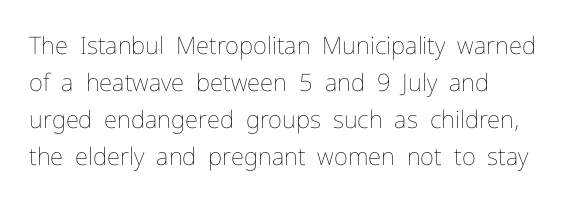
The image shows 24 px text type, upright; set left-aligned, normal line spacing (1.54x), normal letter spacing, not underlined.
